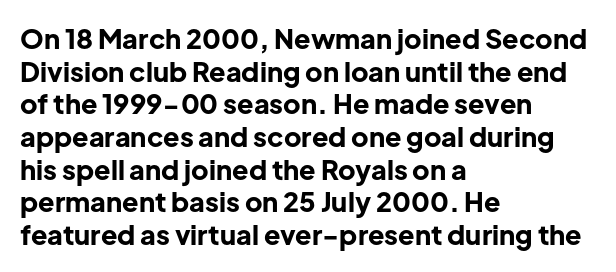
The glyphs are unaccompanied by any horizontal stroke below them. The passage shown is emphatically bold. The lettering holds an erect, upright posture throughout. Here the glyphs are tracked normally, forming tight word shapes.
